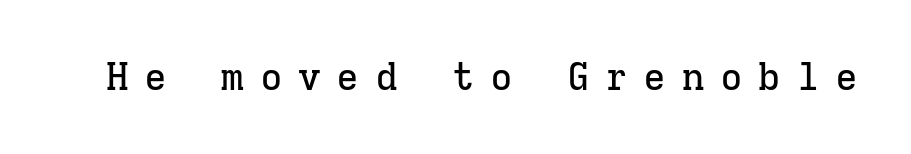
Q: Is the text italic (slanted)? A: No, it is upright.
Q: Is the typeface a serif or a sans-serif typeface? A: Serif.
Q: Is the text underlined? A: No.
Q: Is the spacing between letters normal or unusually wide? A: Unusually wide.
Q: Width (condensed, normal, or wide)? A: Normal.
Q: Stroke contrast? A: Low.
Q: x-height? A: Medium.
Q: Monospaced? A: Yes.
